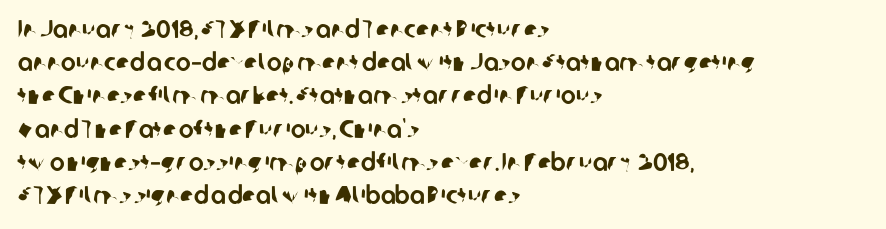
These lines stack with their left ends in a neat column. Underline: absent. How are the letters spaced? Ordinarily, with no added tracking. Baseline-to-baseline distance is the conventional proportion of letter height.
